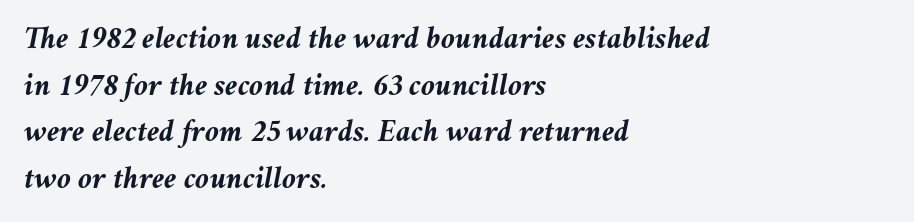
The image shows 32 px semibold type, italic (leaning right); set left-aligned, normal line spacing (1.46x), normal letter spacing, not underlined; medium stroke contrast and a medium x-height.
